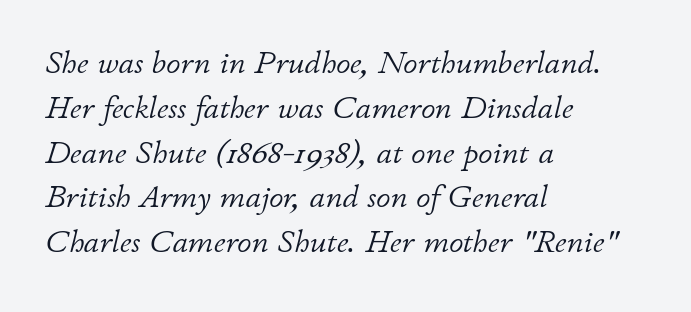
The image shows 32 px light type, italic (leaning right); set left-aligned, normal line spacing (1.4x), normal letter spacing, not underlined; low stroke contrast and a small x-height.
